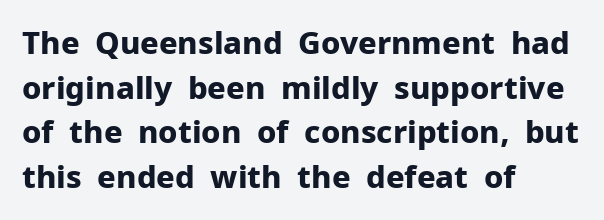
{"serif": "no", "italic": "no", "bold": "yes", "weight": "bold", "width": "normal", "stroke_contrast": "low", "x_height": "medium", "monospaced": "no", "underline": "no", "align": "left", "line_spacing": "normal", "line_spacing_ratio": 1.44, "letter_spacing": "normal", "letter_spacing_em": 0.0, "glyph_px": 31}
